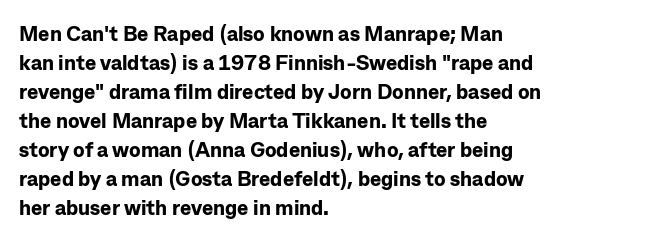
{"italic": "no", "bold": "yes", "underline": "no", "align": "left", "line_spacing": "normal", "line_spacing_ratio": 1.38, "letter_spacing": "normal", "letter_spacing_em": 0.0, "glyph_px": 21}
